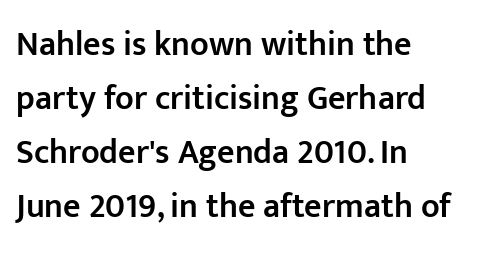
The image shows 34 px semibold sans-serif type, upright; set left-aligned, normal line spacing (1.59x), normal letter spacing, not underlined; low stroke contrast and a medium x-height.
